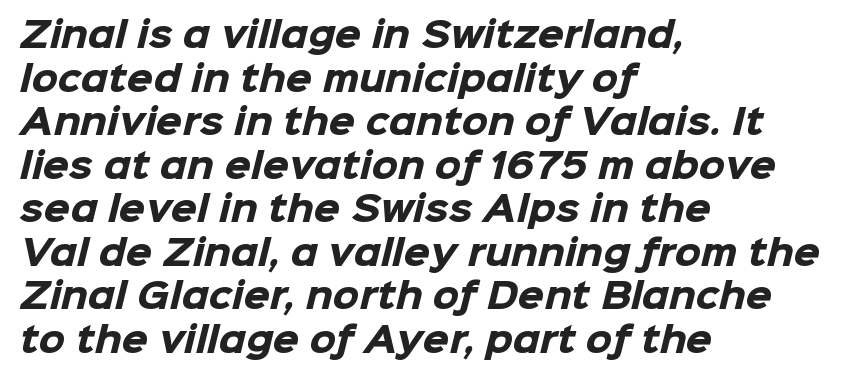
The image shows 34 px heavy sans-serif type; set left-aligned, normal line spacing (1.28x), normal letter spacing, not underlined; low stroke contrast and a medium x-height.
